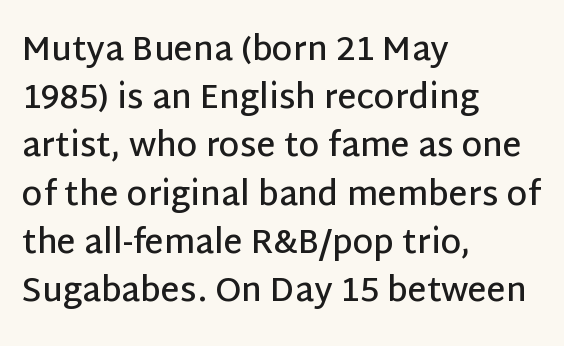
{"serif": "no", "italic": "no", "bold": "semi", "weight": "semibold", "width": "normal", "stroke_contrast": "low", "x_height": "large", "monospaced": "no", "underline": "no", "align": "left", "line_spacing": "normal", "line_spacing_ratio": 1.46, "letter_spacing": "normal", "letter_spacing_em": 0.0, "glyph_px": 33}
